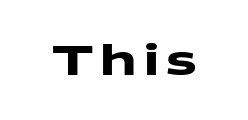
Q: Is the text bold? A: Yes.
Q: Is the typeface a serif or a sans-serif typeface? A: Sans-serif.
Q: Is the text underlined? A: No.
Q: Width (condensed, normal, or wide)? A: Wide.
Q: Stroke contrast? A: Medium.
Q: x-height? A: Medium.
Q: Monospaced? A: No.
